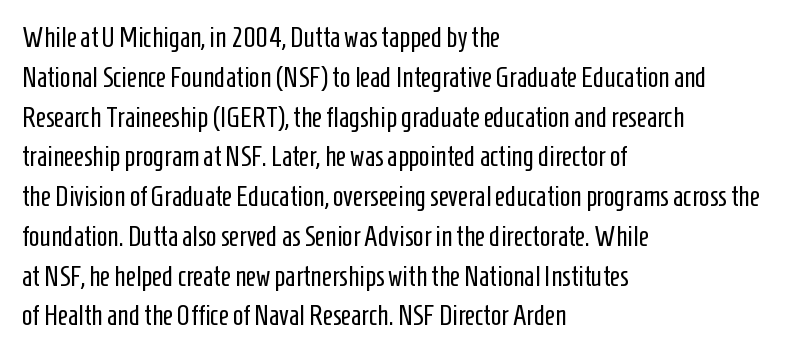
The type is set solid horizontally, with unmodified tracking. Think of a printed novel: that variable character pitch is what you see here. Summary of vertical rhythm: regular, with standard interline spacing. The passage shown is typeset with a sans-serif family.
